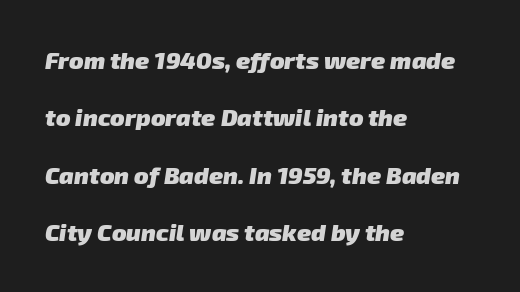
The image shows 24 px bold type; set left-aligned, loose line spacing (2.39x), normal letter spacing, not underlined.
